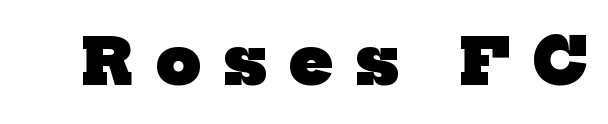
The image shows 63 px heavy serif type; set unusually wide letter spacing (+0.36 em), not underlined; low stroke contrast and a medium x-height.
